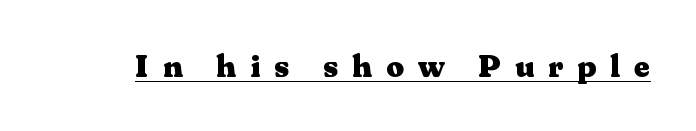
A typesetter would call this heavily tracked-out type. Honestly, the underline is the first thing you notice here. The glyphs in this specimen are seriffed. When letters stand straight like this, we call the style roman or upright. Spacing verdict: proportional, widths tailored to each character. A full-strength bold gives these letters their thick strokes.
